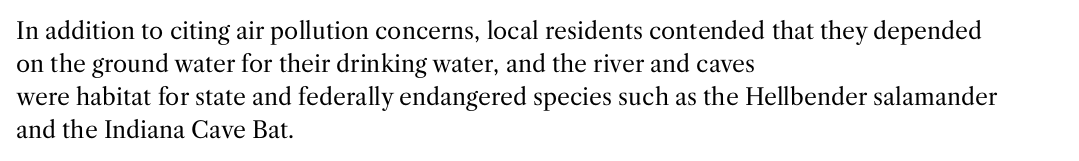
The image shows 23 px text type, upright; set left-aligned, normal line spacing (1.44x), normal letter spacing, not underlined.
